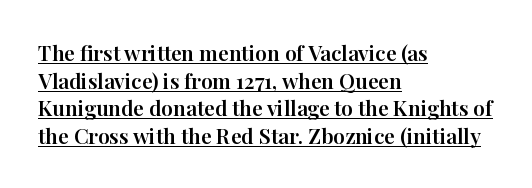
{"italic": "no", "underline": "yes", "align": "left", "line_spacing": "normal", "line_spacing_ratio": 1.31, "letter_spacing": "normal", "letter_spacing_em": 0.0, "glyph_px": 21}
